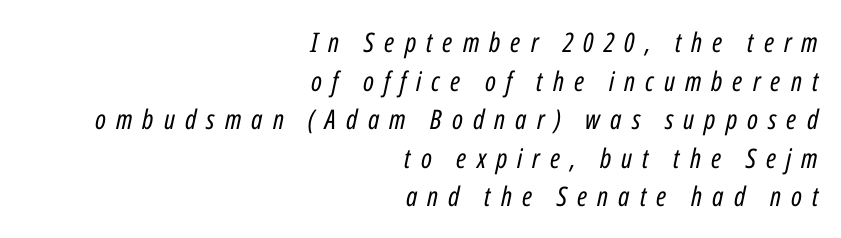
Q: Is the text bold? A: No.
Q: Is the text italic (slanted)? A: Yes, it leans right by about 12 degrees.
Q: Is the text underlined? A: No.
Q: How is the paragraph aligned? A: Right-aligned.
Q: Is the spacing between letters normal or unusually wide? A: Unusually wide.
Q: Is the spacing between lines tight, normal or loose? A: Normal.
